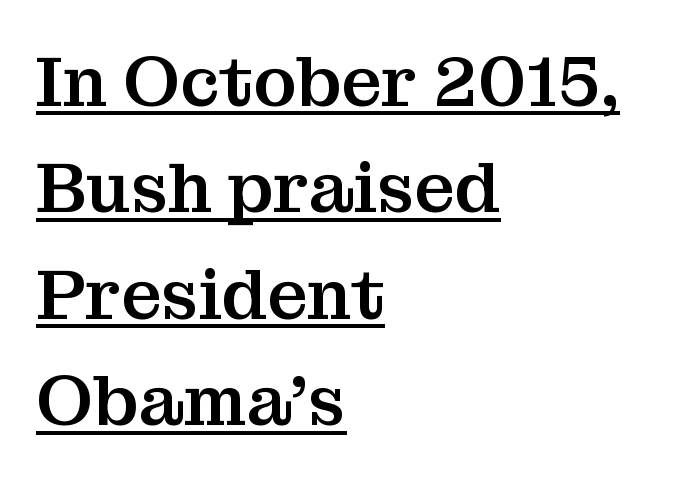
Think of a printed novel: that variable character pitch is what you see here. Does the leading feel generous? No, just average. Tracking value appears to be zero — textbook default spacing. To sum up the face: it has serifs. Upright lettering throughout. These lines stack with their left ends in a neat column.
